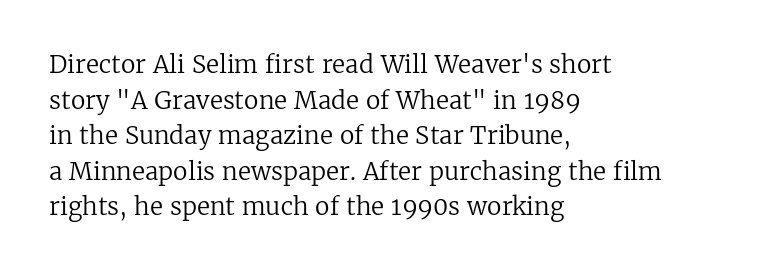
Q: Is the text bold? A: No.
Q: Is the text italic (slanted)? A: No, it is upright.
Q: Is the text underlined? A: No.
Q: How is the paragraph aligned? A: Left-aligned.
Q: Is the spacing between letters normal or unusually wide? A: Normal.
Q: Is the spacing between lines tight, normal or loose? A: Normal.
